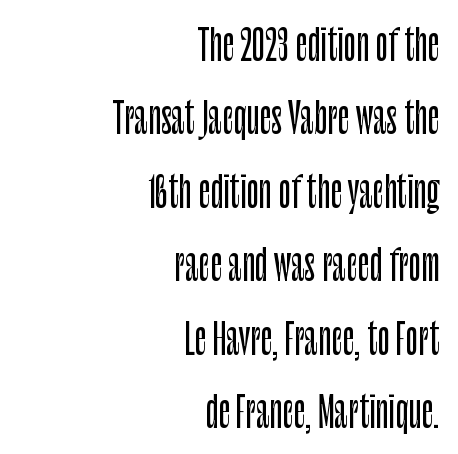
{"serif": "no", "italic": "no", "width": "condensed", "stroke_contrast": "low", "x_height": "large", "monospaced": "no", "underline": "no", "align": "right", "line_spacing_ratio": 1.79, "letter_spacing": "normal", "letter_spacing_em": 0.0, "glyph_px": 41}
